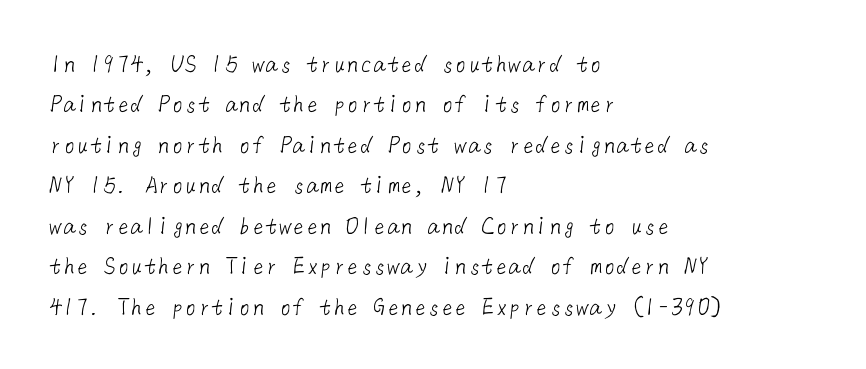
{"bold": "no", "underline": "no", "align": "left", "line_spacing": "normal", "line_spacing_ratio": 1.5, "letter_spacing": "normal", "letter_spacing_em": 0.0, "glyph_px": 27}
